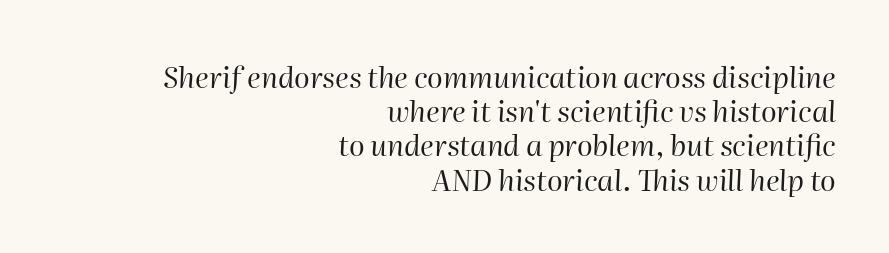
The image shows 29 px regular-weight type, italic (leaning right); set right-aligned, line spacing 1.18x, normal letter spacing, not underlined; high stroke contrast and a medium x-height.
